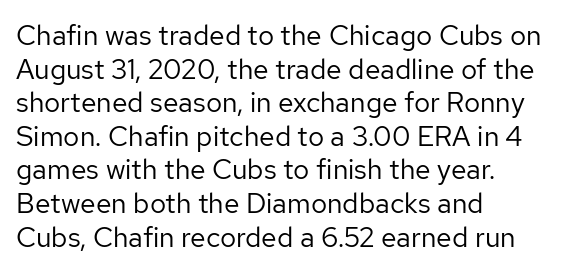
Q: Is the text bold? A: No.
Q: Is the text italic (slanted)? A: No, it is upright.
Q: Is the typeface a serif or a sans-serif typeface? A: Sans-serif.
Q: Is the text underlined? A: No.
Q: How is the paragraph aligned? A: Left-aligned.
Q: Is the spacing between letters normal or unusually wide? A: Normal.
Q: Width (condensed, normal, or wide)? A: Normal.
Q: Stroke contrast? A: Low.
Q: x-height? A: Medium.
Q: Monospaced? A: No.
